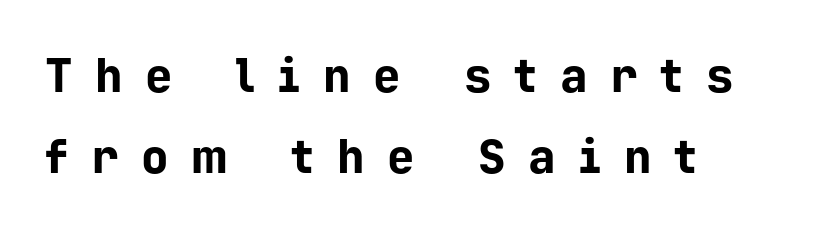
If you drew a line through each stem, it would be perfectly vertical. Glance below the letters and you will spot only blank space. Emphasis by weight is at full strength: bold. This rendering employs a face without finishing strokes, i.e., a sans-serif.
